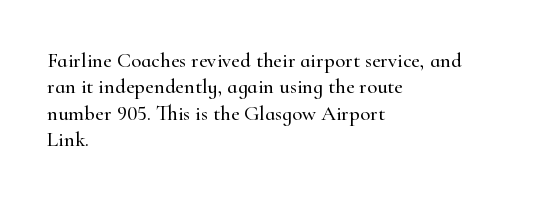
Is there much room between lines? A standard amount, neither cramped nor airy. The line texture is even and compact thanks to regular tracking. In terms of posture, this sample is upright. The paragraph has a hard left edge and a soft right edge. The strip under each line holds only bare page.
